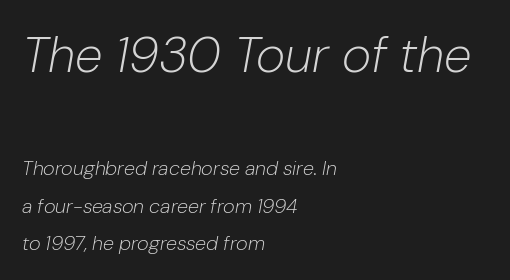
Look at the tracking — it's just the regular setting, nothing added. Italic: yes, the glyphs are oblique. Line beginnings align vertically; line endings do not. If you squint, the top block still reads clearly — it's the larger of the two.
